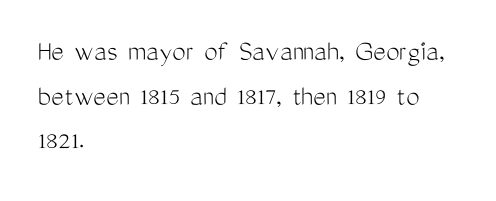
The image shows 30 px light, condensed sans-serif type, upright; set left-aligned, normal line spacing (1.49x), normal letter spacing, not underlined; medium stroke contrast and a medium x-height.
